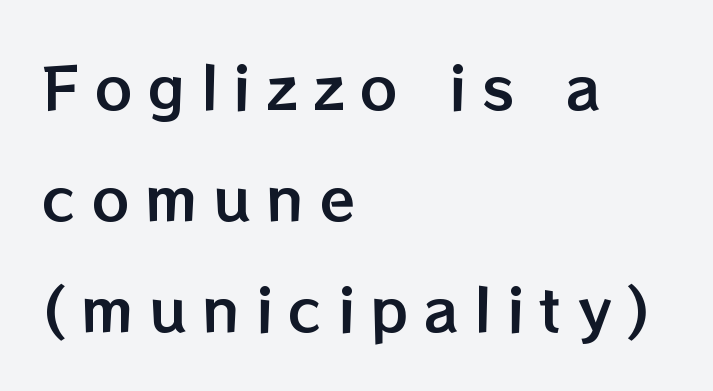
Anything drawn beneath the words? Only blank space. The block of text is sparse from top to bottom, with ample space between rows. In terms of letterspacing, this is a distinctly airy, spread setting. Nope, not italic — everything's standing straight. The paragraph shown leans on its left margin.
